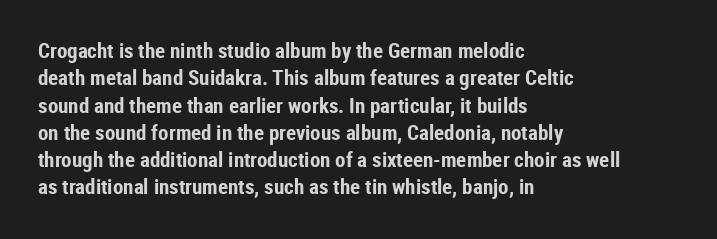
The image shows 21 px bold type, upright; set left-aligned, normal line spacing (1.3x), normal letter spacing, not underlined.
